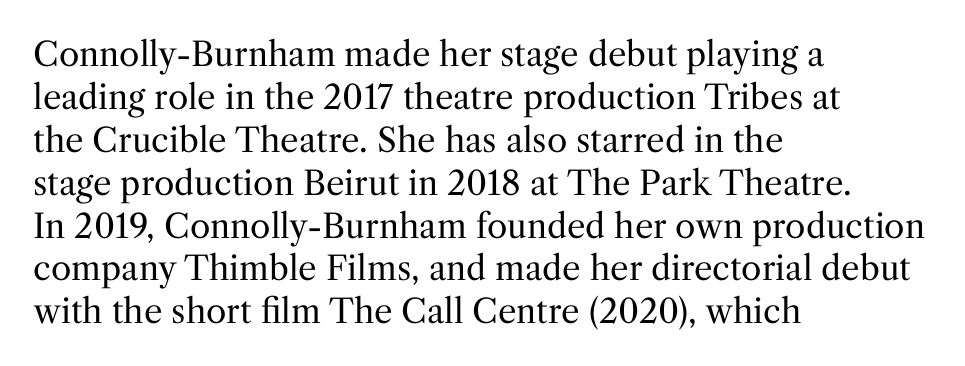
Unbolded letterforms with no extra heft. The type family on display is of the serif kind. Teacher's note: observe the even left margin — that is flush-left alignment. The face used here is proportionally spaced, like ordinary book or web type.
